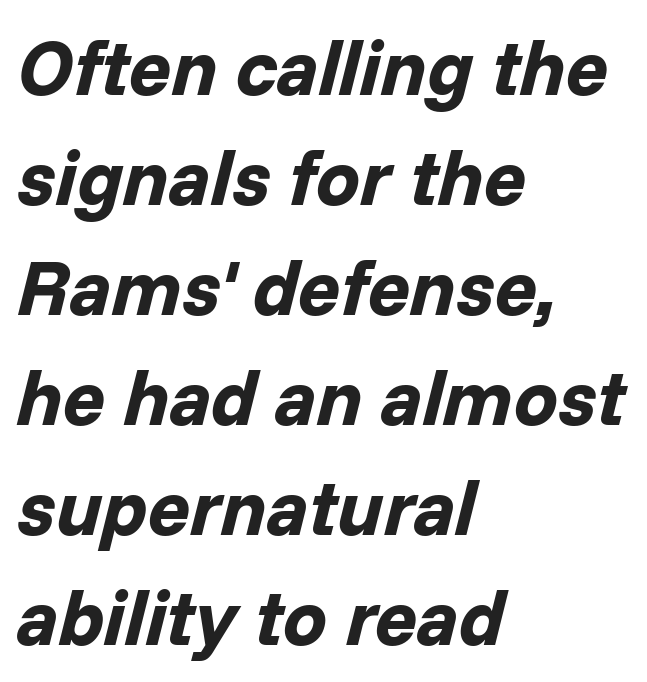
Q: Is the text bold? A: Yes.
Q: Is the text italic (slanted)? A: Yes, it leans right by about 14 degrees.
Q: Is the text underlined? A: No.
Q: How is the paragraph aligned? A: Left-aligned.
Q: Is the spacing between letters normal or unusually wide? A: Normal.
Q: Is the spacing between lines tight, normal or loose? A: Normal.
Q: Width (condensed, normal, or wide)? A: Normal.
Q: Stroke contrast? A: Low.
Q: x-height? A: Medium.
Q: Monospaced? A: No.
